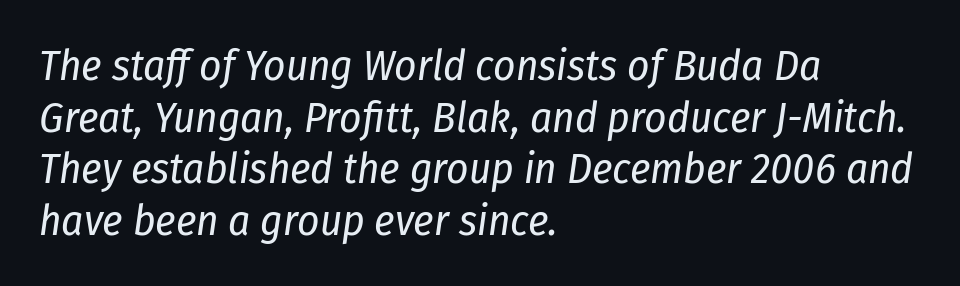
{"italic": "yes", "lean": "right", "slant_degrees": 8, "bold": "no", "weight": "regular", "width": "condensed", "stroke_contrast": "low", "x_height": "medium", "monospaced": "no", "underline": "no", "align": "left", "line_spacing_ratio": 1.2, "letter_spacing": "normal", "letter_spacing_em": 0.0, "glyph_px": 43}
